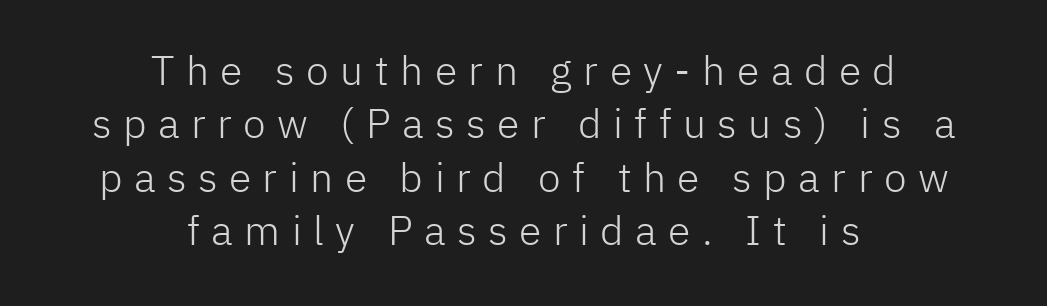
Check where the strokes stop: nothing finishes them off — pure sans. The typesetting does not lean heavy: it is not bold. The designer left line spacing at the default. The zone under the glyphs is completely vacant.
